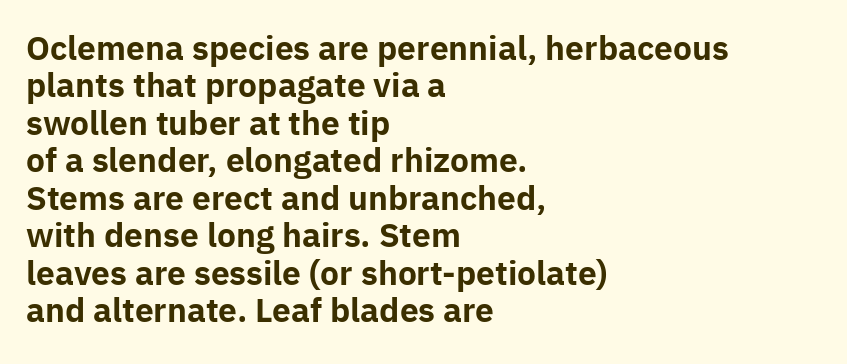
The image shows 32 px bold sans-serif type, upright; set left-aligned, line spacing 1.17x, normal letter spacing, not underlined; low stroke contrast and a medium x-height.
